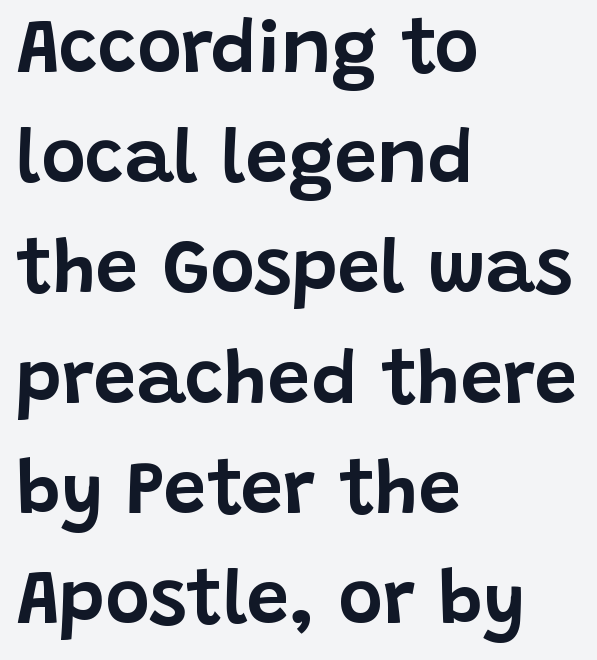
A clean baseline with only descenders dipping below it. This sample is left-justified, so line endings fall wherever the words run out. Vertical strokes here are truly vertical. Honestly, the letter spacing is just normal — you wouldn't notice it. Stroke terminals: plain, sans-serif. The vertical gap from one line to the next is medium.
